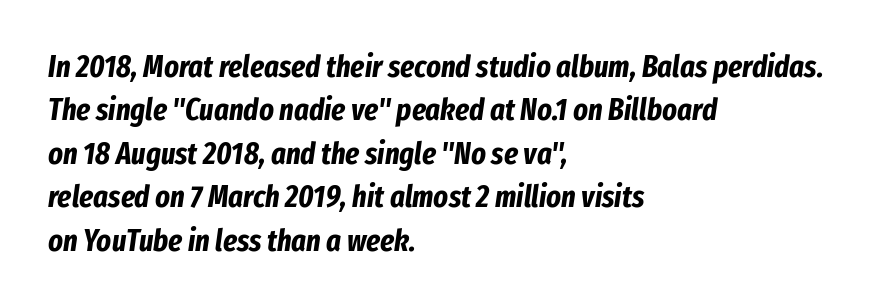
{"italic": "yes", "lean": "right", "slant_degrees": 8, "bold": "yes", "weight": "bold", "width": "condensed", "stroke_contrast": "low", "x_height": "medium", "monospaced": "no", "underline": "no", "align": "left", "line_spacing": "normal", "line_spacing_ratio": 1.4, "letter_spacing": "normal", "letter_spacing_em": 0.0, "glyph_px": 31}
